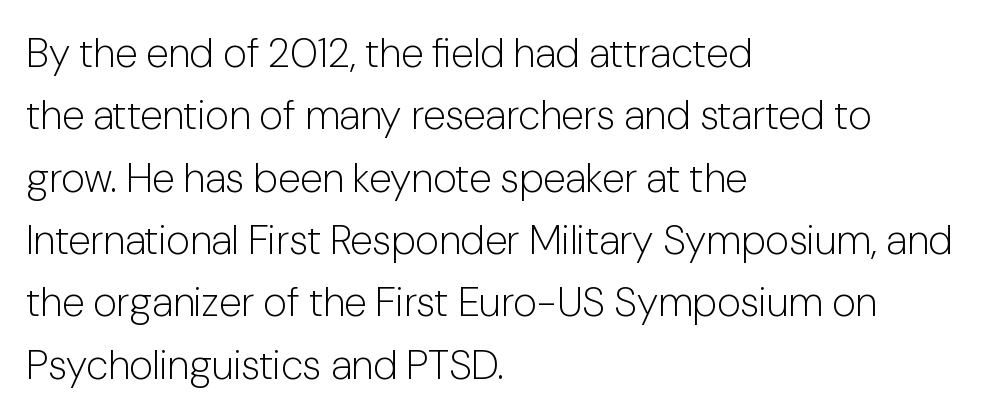
{"serif": "no", "italic": "no", "bold": "no", "weight": "light", "width": "normal", "stroke_contrast": "low", "x_height": "medium", "monospaced": "no", "underline": "no", "align": "left", "line_spacing": "normal", "line_spacing_ratio": 1.52, "letter_spacing": "normal", "letter_spacing_em": 0.0, "glyph_px": 41}
